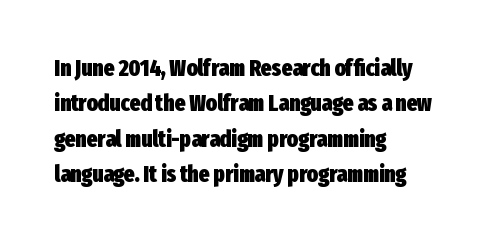
Q: Is the text bold? A: Yes.
Q: Is the text italic (slanted)? A: No, it is upright.
Q: Is the text underlined? A: No.
Q: How is the paragraph aligned? A: Left-aligned.
Q: Is the spacing between letters normal or unusually wide? A: Normal.
Q: Is the spacing between lines tight, normal or loose? A: Normal.
